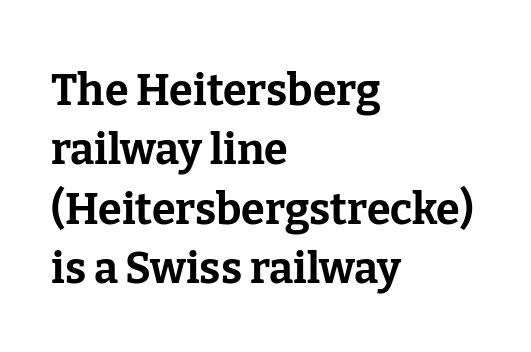
Q: Is the text bold? A: Yes.
Q: Is the text italic (slanted)? A: No, it is upright.
Q: Is the typeface a serif or a sans-serif typeface? A: Serif.
Q: Is the text underlined? A: No.
Q: How is the paragraph aligned? A: Left-aligned.
Q: Is the spacing between letters normal or unusually wide? A: Normal.
Q: Is the spacing between lines tight, normal or loose? A: Normal.
Q: Width (condensed, normal, or wide)? A: Normal.
Q: Stroke contrast? A: Low.
Q: x-height? A: Medium.
Q: Monospaced? A: No.
